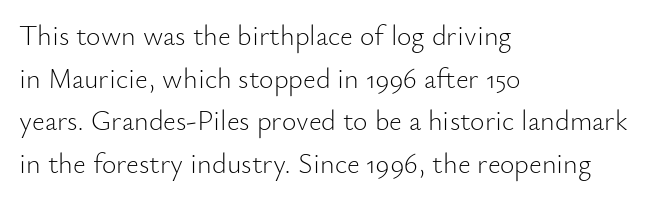
Q: Is the text bold? A: No.
Q: Is the text italic (slanted)? A: No, it is upright.
Q: Is the typeface a serif or a sans-serif typeface? A: Sans-serif.
Q: Is the text underlined? A: No.
Q: How is the paragraph aligned? A: Left-aligned.
Q: Is the spacing between letters normal or unusually wide? A: Normal.
Q: Is the spacing between lines tight, normal or loose? A: Normal.
Q: Width (condensed, normal, or wide)? A: Normal.
Q: Stroke contrast? A: Low.
Q: x-height? A: Small.
Q: Monospaced? A: No.
